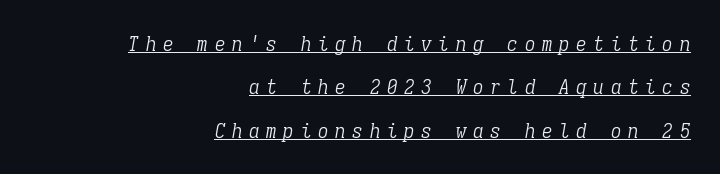
The image shows 21 px text type, italic (leaning right); set right-aligned, loose line spacing (2.07x), unusually wide letter spacing (+0.32 em), underlined.
